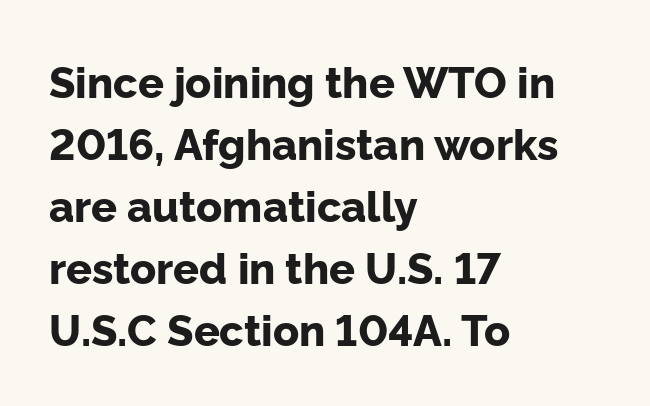
A classic flush-left, rag-right setting is used for this passage. Quick note: underline off. These lines are rendered in a variable-pitch font. Thick stems and heavy bowls — unmistakably bold. Rows of type keep a routine distance in the vertical direction.
